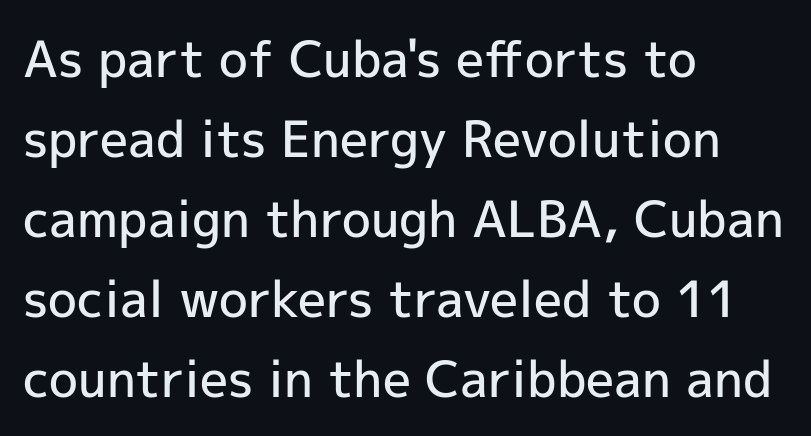
The image shows 50 px semibold sans-serif type, upright; set left-aligned, normal line spacing (1.6x), normal letter spacing, not underlined; a medium x-height.
